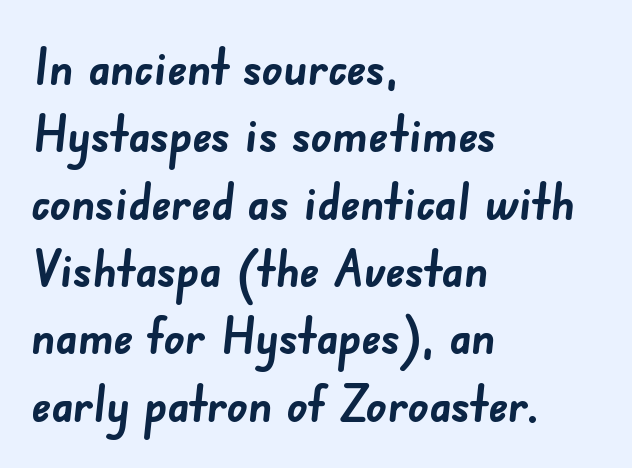
Notice how descenders clear the ascenders below comfortably — that's standard leading. The gap between lines stays unmarked. The type family on display is of the sans-serif kind. Standard letterfit; no display-style spreading of the glyphs. Is this a fixed-width face? No — the glyphs have proportional, varying widths.
